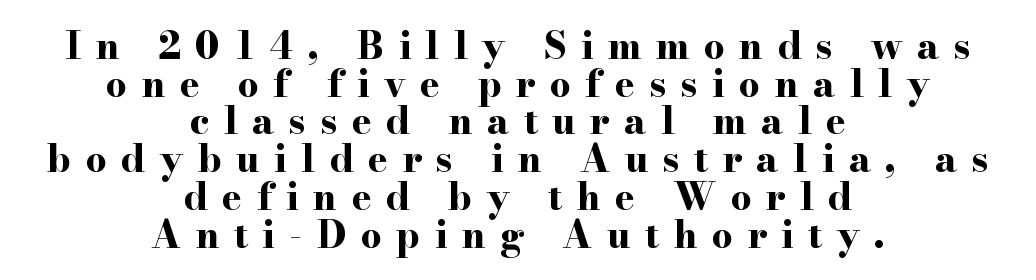
Q: Is the text bold? A: Yes.
Q: Is the text italic (slanted)? A: No, it is upright.
Q: Is the typeface a serif or a sans-serif typeface? A: Serif.
Q: Is the text underlined? A: No.
Q: How is the paragraph aligned? A: Centered.
Q: Is the spacing between letters normal or unusually wide? A: Unusually wide.
Q: Is the spacing between lines tight, normal or loose? A: Tight.
Q: Width (condensed, normal, or wide)? A: Wide.
Q: Stroke contrast? A: High.
Q: x-height? A: Small.
Q: Monospaced? A: No.
